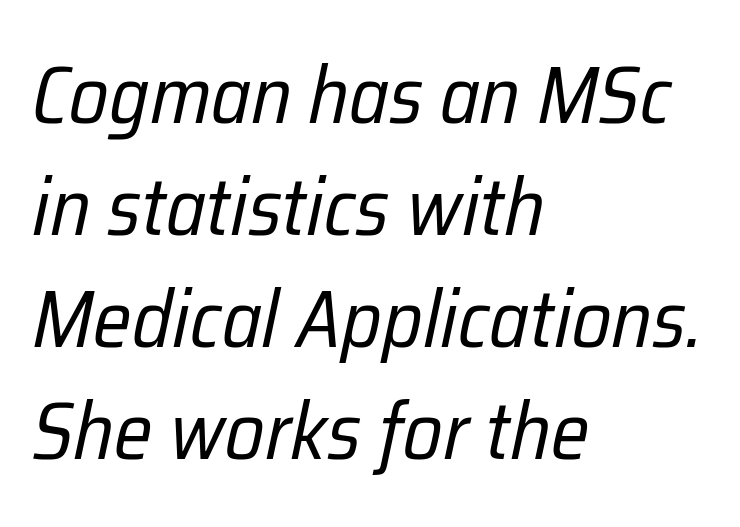
Q: Is the text bold? A: No.
Q: Is the text italic (slanted)? A: Yes, it leans right by about 12 degrees.
Q: Is the text underlined? A: No.
Q: How is the paragraph aligned? A: Left-aligned.
Q: Is the spacing between letters normal or unusually wide? A: Normal.
Q: Is the spacing between lines tight, normal or loose? A: Normal.
Q: Width (condensed, normal, or wide)? A: Condensed.
Q: Stroke contrast? A: Low.
Q: x-height? A: Medium.
Q: Monospaced? A: No.
